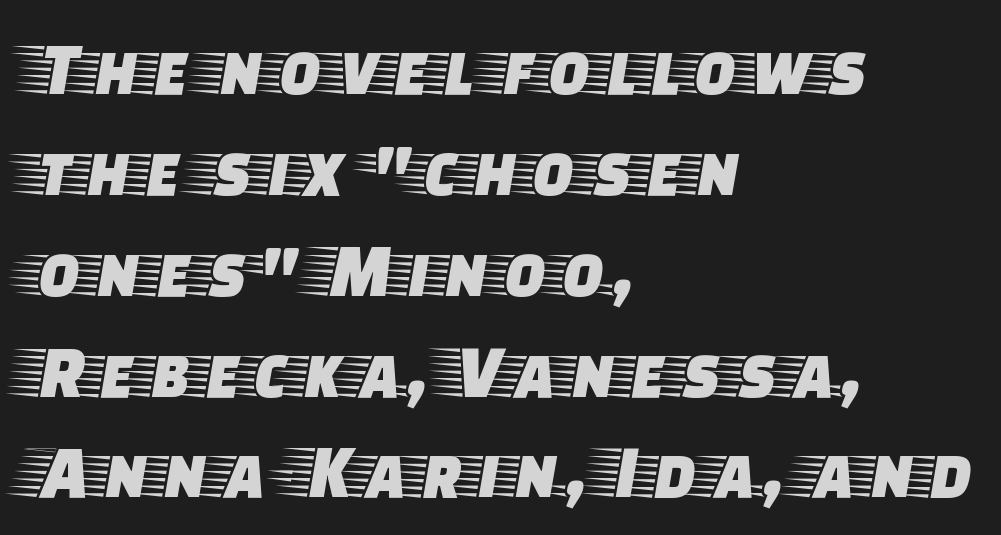
{"serif": "yes", "width": "wide", "stroke_contrast": "low", "x_height": "large", "monospaced": "no", "underline": "no", "align": "left", "line_spacing": "normal", "line_spacing_ratio": 1.31, "letter_spacing": "normal", "letter_spacing_em": 0.0, "glyph_px": 77}
